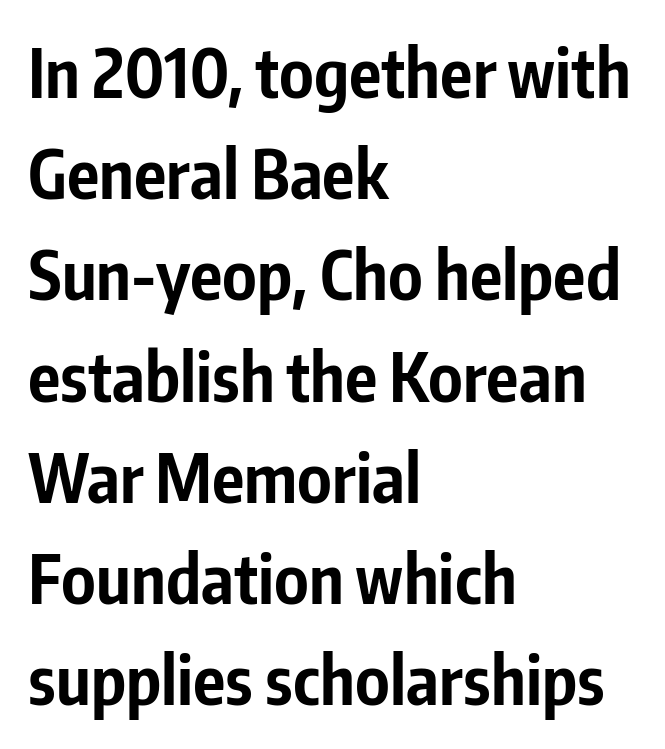
{"serif": "no", "italic": "no", "bold": "yes", "weight": "bold", "width": "condensed", "stroke_contrast": "low", "x_height": "medium", "monospaced": "no", "underline": "no", "align": "left", "line_spacing": "normal", "line_spacing_ratio": 1.51, "letter_spacing": "normal", "letter_spacing_em": 0.0, "glyph_px": 67}
